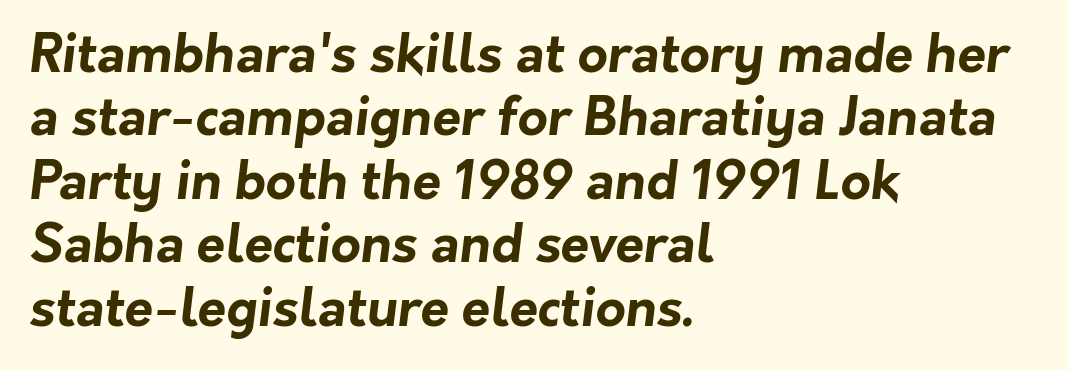
Q: Is the text bold? A: Yes.
Q: Is the typeface a serif or a sans-serif typeface? A: Sans-serif.
Q: Is the text underlined? A: No.
Q: How is the paragraph aligned? A: Left-aligned.
Q: Is the spacing between letters normal or unusually wide? A: Normal.
Q: Width (condensed, normal, or wide)? A: Normal.
Q: Stroke contrast? A: Low.
Q: x-height? A: Medium.
Q: Monospaced? A: No.
